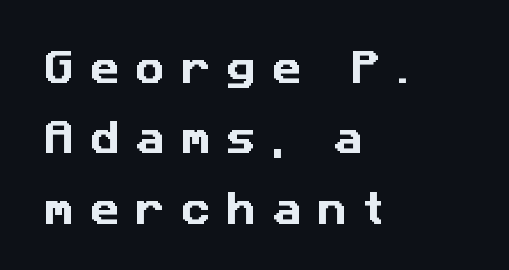
Q: Is the typeface a serif or a sans-serif typeface? A: Sans-serif.
Q: Is the text underlined? A: No.
Q: How is the paragraph aligned? A: Left-aligned.
Q: Is the spacing between letters normal or unusually wide? A: Unusually wide.
Q: Is the spacing between lines tight, normal or loose? A: Loose.
Q: Width (condensed, normal, or wide)? A: Normal.
Q: Stroke contrast? A: Low.
Q: x-height? A: Medium.
Q: Monospaced? A: No.
